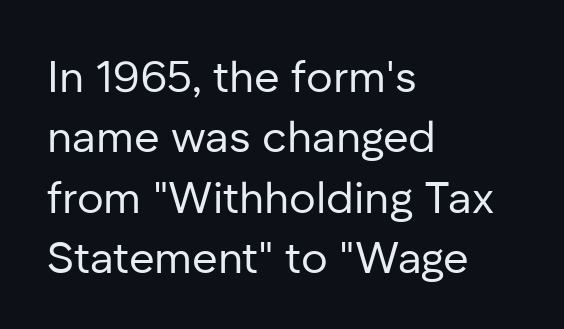
The image shows 44 px regular-weight sans-serif type, upright; set left-aligned, normal line spacing (1.37x), normal letter spacing, not underlined; low stroke contrast and a medium x-height.
